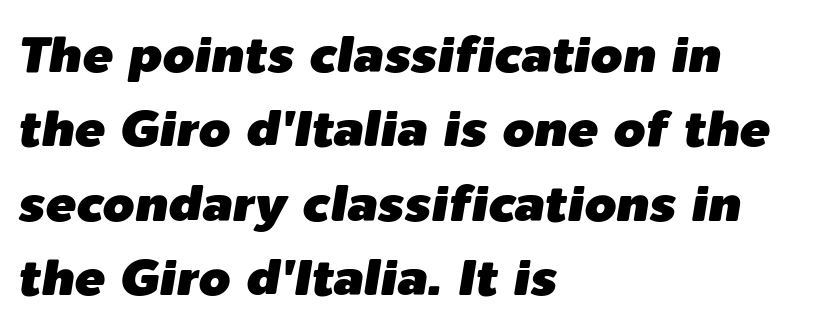
Q: Is the text italic (slanted)? A: Yes, it leans right by about 9 degrees.
Q: Is the text underlined? A: No.
Q: How is the paragraph aligned? A: Left-aligned.
Q: Is the spacing between letters normal or unusually wide? A: Normal.
Q: Is the spacing between lines tight, normal or loose? A: Normal.
Q: Width (condensed, normal, or wide)? A: Normal.
Q: Stroke contrast? A: Low.
Q: x-height? A: Medium.
Q: Monospaced? A: No.
